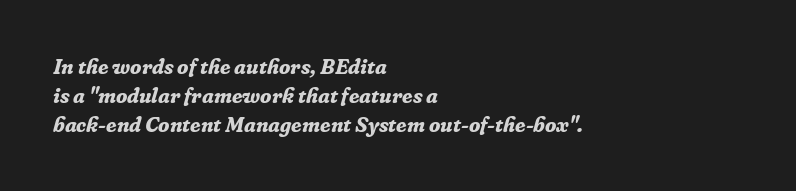
Posture: slanted. Only glyphs here, with clear space below each row. This sample is left-justified, so line endings fall wherever the words run out. The designer left line spacing at the default. The tracking reads as untouched default to a designer's eye.
